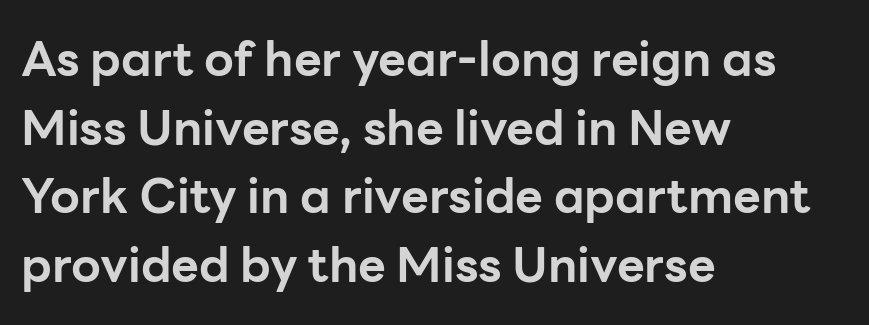
The image shows 48 px bold sans-serif type, upright; set left-aligned, normal line spacing (1.43x), normal letter spacing, not underlined; low stroke contrast and a medium x-height.
